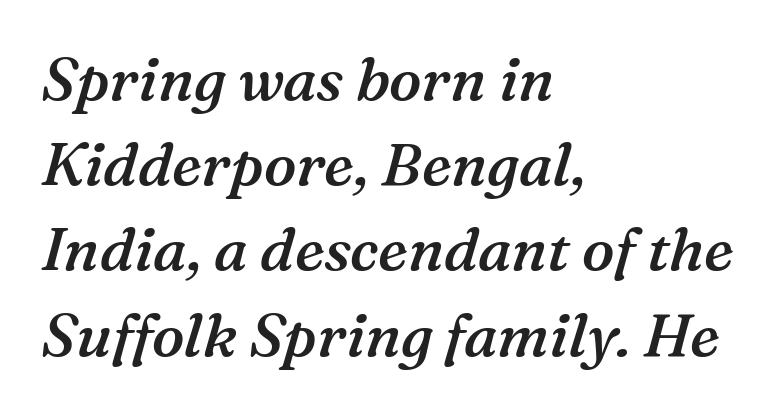
{"serif": "yes", "italic": "yes", "lean": "right", "slant_degrees": 16, "bold": "semi", "weight": "semibold", "width": "normal", "stroke_contrast": "medium", "x_height": "medium", "monospaced": "no", "underline": "no", "align": "left", "line_spacing": "normal", "line_spacing_ratio": 1.42, "letter_spacing": "normal", "letter_spacing_em": 0.0, "glyph_px": 60}
